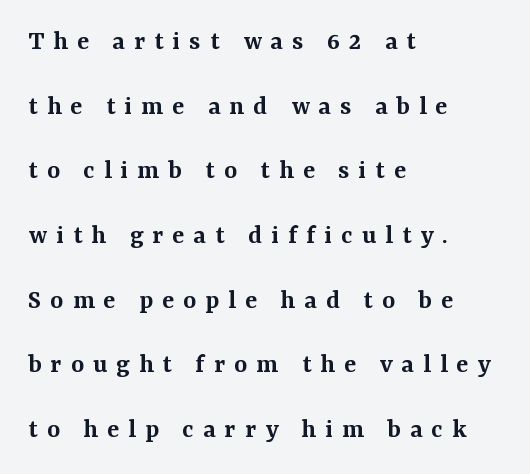
The image shows 28 px semibold serif type, upright; set left-aligned, loose line spacing (2.31x), unusually wide letter spacing (+0.32 em), not underlined; medium stroke contrast and a medium x-height.
